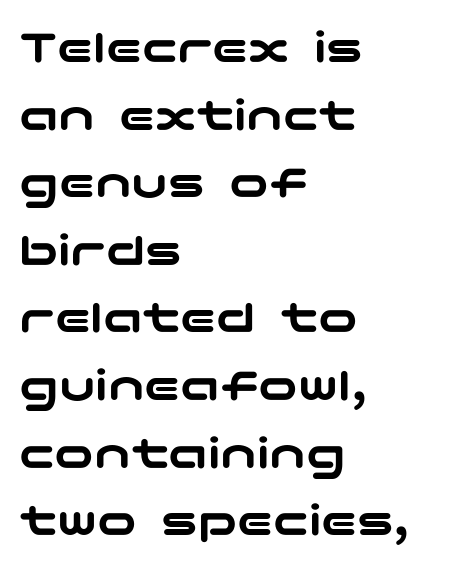
Q: Is the text italic (slanted)? A: No, it is upright.
Q: Is the typeface a serif or a sans-serif typeface? A: Sans-serif.
Q: Is the text underlined? A: No.
Q: How is the paragraph aligned? A: Left-aligned.
Q: Is the spacing between letters normal or unusually wide? A: Normal.
Q: Is the spacing between lines tight, normal or loose? A: Normal.
Q: Width (condensed, normal, or wide)? A: Wide.
Q: Stroke contrast? A: Low.
Q: x-height? A: Medium.
